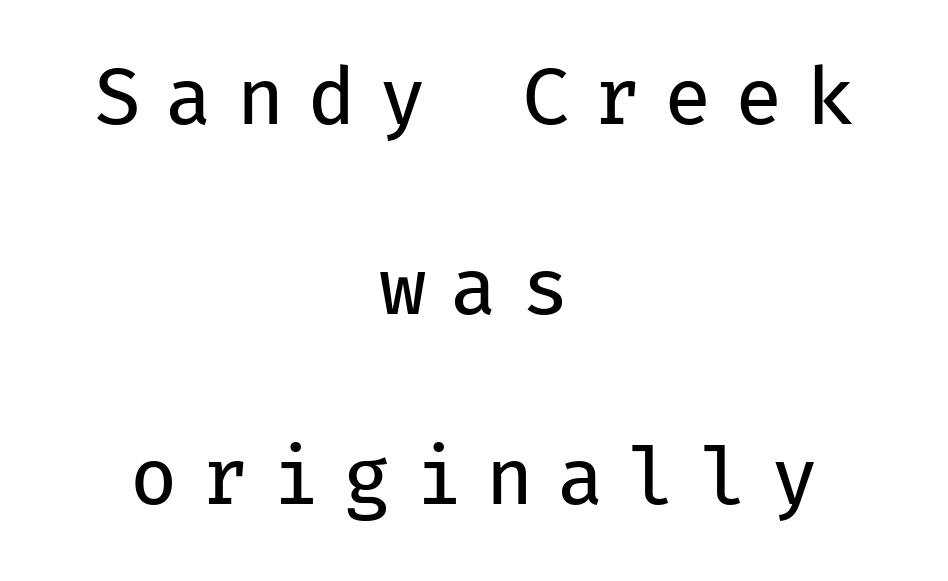
{"serif": "no", "italic": "no", "bold": "no", "weight": "regular", "width": "normal", "stroke_contrast": "low", "x_height": "medium", "monospaced": "yes", "underline": "no", "align": "center", "line_spacing": "loose", "line_spacing_ratio": 2.47, "letter_spacing": "wide", "letter_spacing_em": 0.31, "glyph_px": 77}
